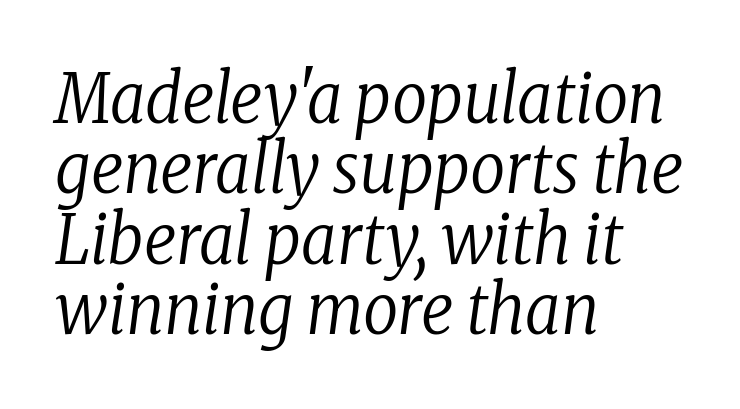
Only glyphs here, with clear space below each row. Character widths vary here, with narrow letters taking less room than wide ones. These lines were composed using italics. One glance says dense: line gaps are narrower than usual. Typeset ragged right — the left edge is the straight one. The font sits on the lighter half of the weight spectrum, regular included.
